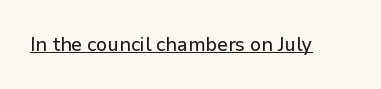
{"italic": "no", "underline": "yes", "letter_spacing": "normal", "letter_spacing_em": 0.0, "glyph_px": 20}
